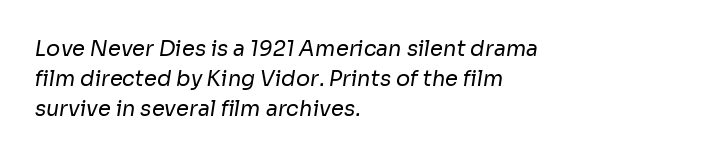
The image shows 21 px text type; set left-aligned, normal line spacing (1.43x), normal letter spacing, not underlined.
